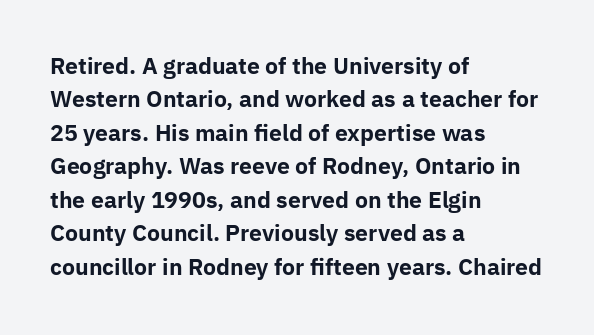
The image shows 22 px bold type, upright; set left-aligned, normal line spacing (1.52x), normal letter spacing, not underlined.
